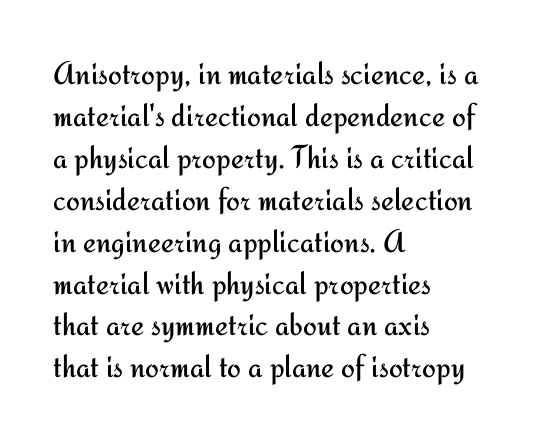
Q: Is the text bold? A: No.
Q: Is the text italic (slanted)? A: No, it is upright.
Q: Is the typeface a serif or a sans-serif typeface? A: Sans-serif.
Q: Is the text underlined? A: No.
Q: How is the paragraph aligned? A: Left-aligned.
Q: Is the spacing between letters normal or unusually wide? A: Normal.
Q: Is the spacing between lines tight, normal or loose? A: Normal.
Q: Width (condensed, normal, or wide)? A: Normal.
Q: Stroke contrast? A: Medium.
Q: x-height? A: Small.
Q: Monospaced? A: No.
